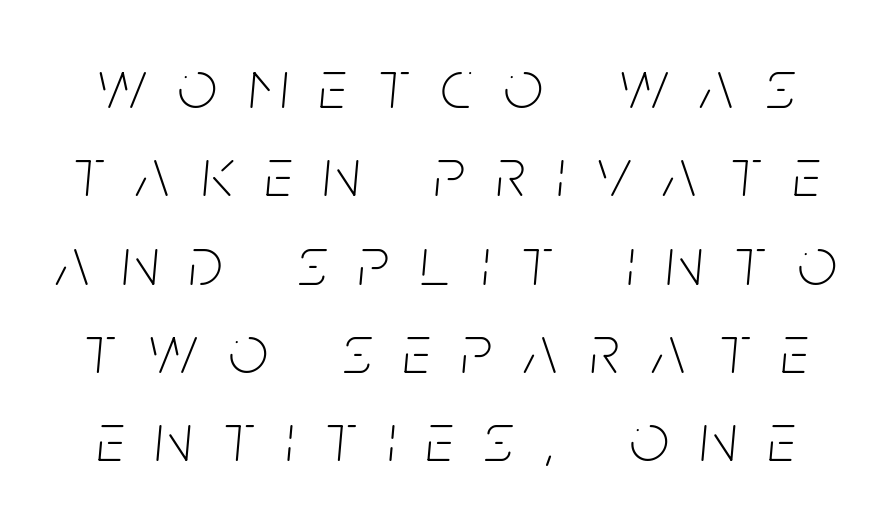
{"italic": "yes", "lean": "right", "slant_degrees": 5, "bold": "no", "weight": "thin", "width": "condensed", "stroke_contrast": "low", "x_height": "large", "monospaced": "no", "underline": "no", "line_spacing": "normal", "line_spacing_ratio": 1.28, "letter_spacing": "wide", "letter_spacing_em": 0.46, "glyph_px": 69}
